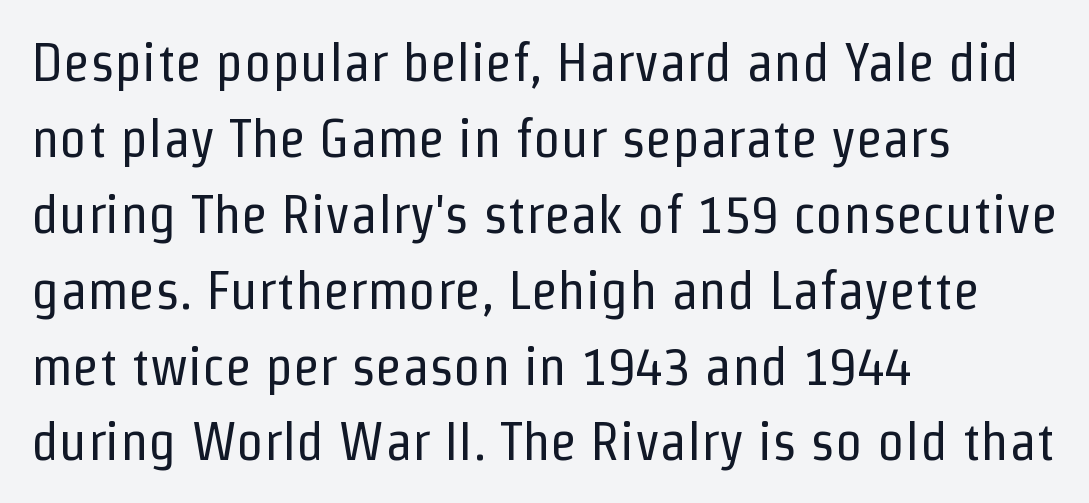
The letters advance in unequal steps, a hallmark of proportional type. No letter is thick-stroked: the sample isn't bold. What stands out about the letter spacing? Nothing — it is the standard amount. These lines sit exactly where default settings would place them. These lines were composed using upright roman letters. The passage is arranged the way most books set body copy — flush left.
